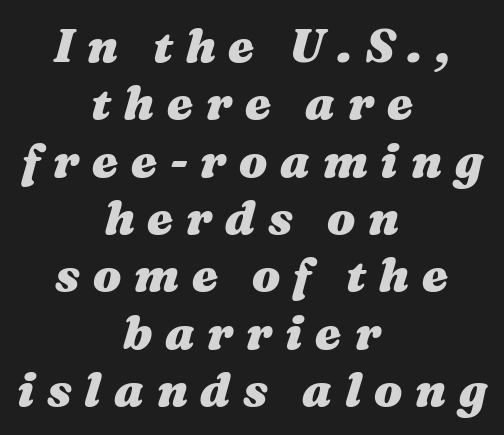
The image shows 47 px heavy, wide type, italic (leaning right); set centered, line spacing 1.22x, unusually wide letter spacing (+0.27 em), not underlined; medium stroke contrast and a medium x-height.
